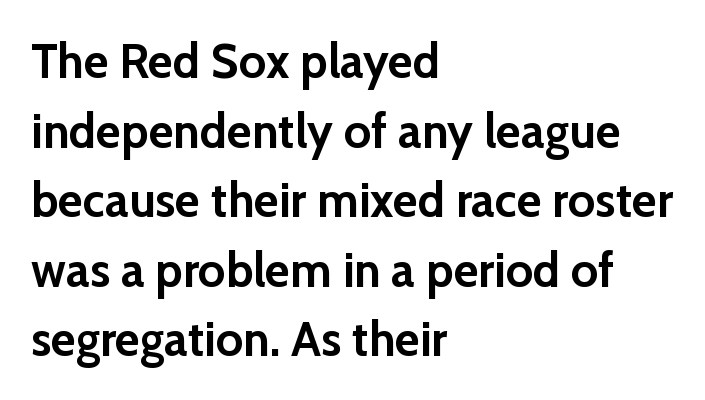
Q: Is the text bold? A: Yes.
Q: Is the text italic (slanted)? A: No, it is upright.
Q: Is the typeface a serif or a sans-serif typeface? A: Sans-serif.
Q: Is the text underlined? A: No.
Q: How is the paragraph aligned? A: Left-aligned.
Q: Is the spacing between letters normal or unusually wide? A: Normal.
Q: Is the spacing between lines tight, normal or loose? A: Normal.
Q: Width (condensed, normal, or wide)? A: Normal.
Q: Stroke contrast? A: Low.
Q: x-height? A: Medium.
Q: Monospaced? A: No.
